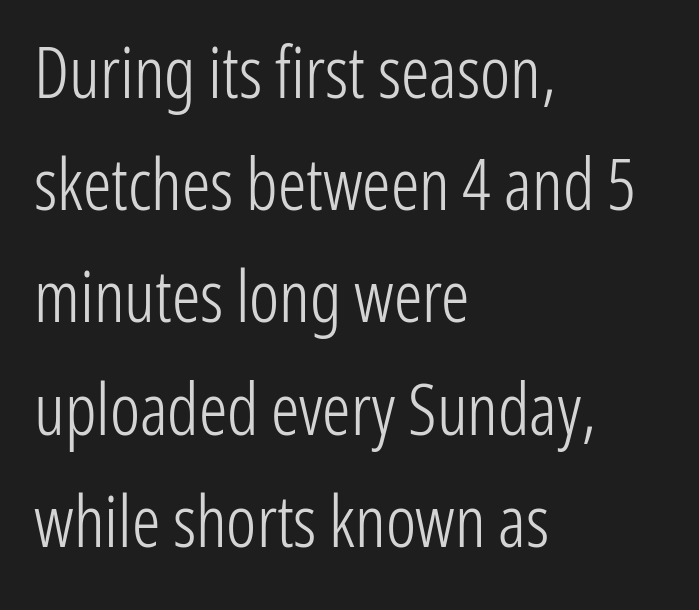
Here the designer chose a conventional face with non-uniform glyph widths. This is roman type, the default non-slanted kind. The baseline area is clear. Stem width sits at or under what a default text font uses.
